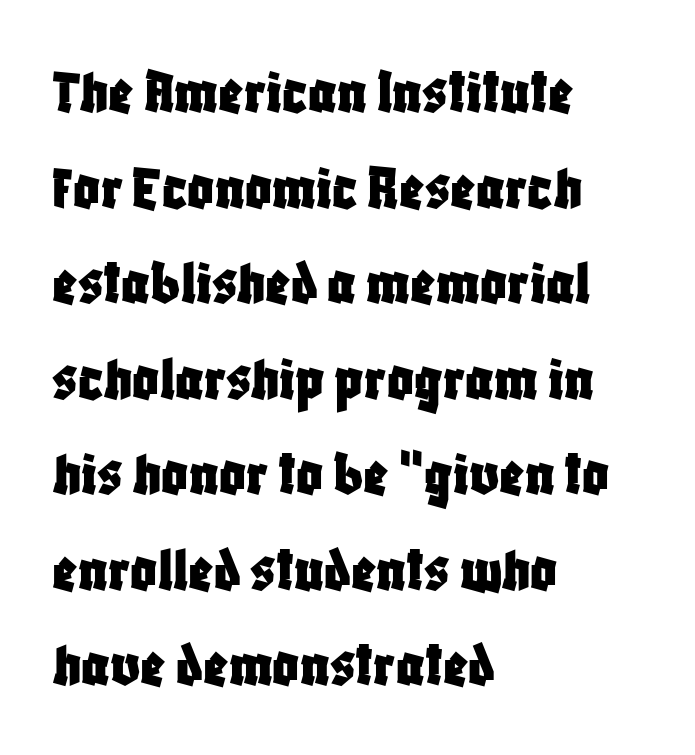
Q: Is the text italic (slanted)? A: No, it is upright.
Q: Is the typeface a serif or a sans-serif typeface? A: Sans-serif.
Q: Is the text underlined? A: No.
Q: How is the paragraph aligned? A: Left-aligned.
Q: Is the spacing between letters normal or unusually wide? A: Normal.
Q: Is the spacing between lines tight, normal or loose? A: Normal.
Q: Width (condensed, normal, or wide)? A: Condensed.
Q: Stroke contrast? A: Low.
Q: x-height? A: Large.
Q: Monospaced? A: No.
